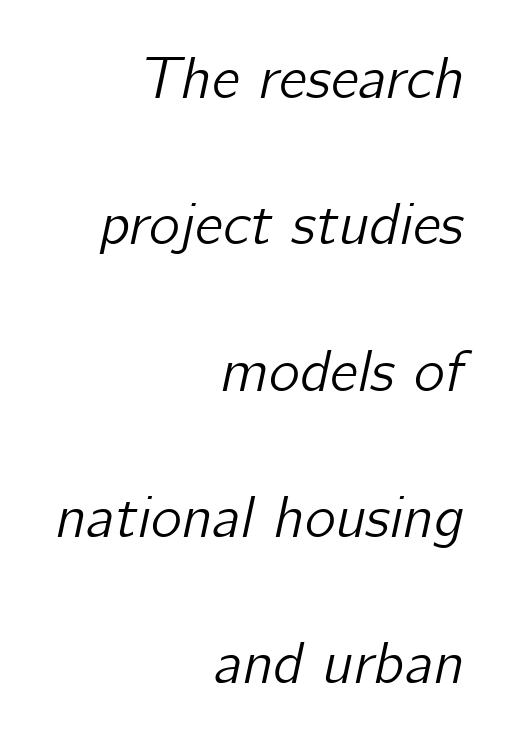
The baseline area is clear. Would a proofreader flag this as italicized? Yes. These lines keep a tight, regular rhythm from letter to letter. The leading is generous, giving the passage an open texture. You could not count columns in this text — the font is proportionally spaced.
